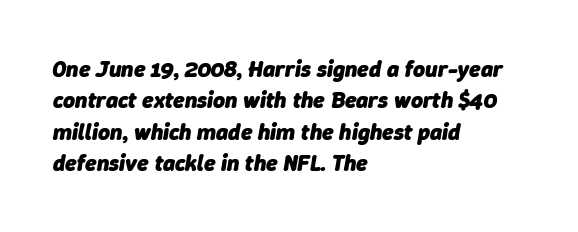
The image shows 23 px bold type, italic (leaning right); set left-aligned, normal line spacing (1.36x), normal letter spacing, not underlined.
